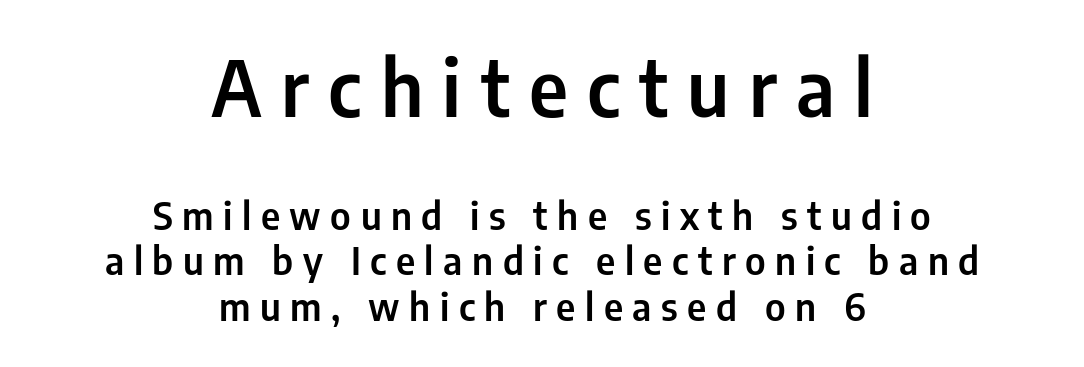
{"serif": "no", "italic": "no", "width": "condensed", "stroke_contrast": "low", "x_height": "medium", "monospaced": "no", "underline": "no", "align": "center", "line_spacing_ratio": 1.19, "letter_spacing": "wide", "letter_spacing_em": 0.25, "larger_block": "first", "size_ratio": 2.03, "glyph_px": 77}
